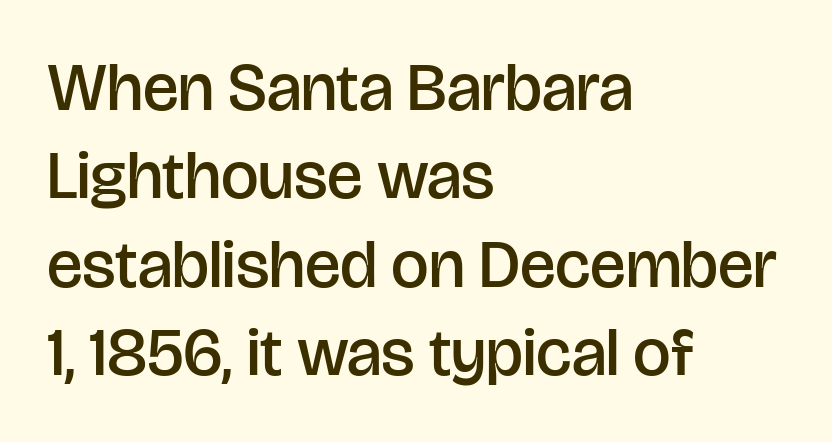
Q: Is the text bold? A: Semi-bold.
Q: Is the text italic (slanted)? A: No, it is upright.
Q: Is the typeface a serif or a sans-serif typeface? A: Sans-serif.
Q: Is the text underlined? A: No.
Q: How is the paragraph aligned? A: Left-aligned.
Q: Is the spacing between letters normal or unusually wide? A: Normal.
Q: Is the spacing between lines tight, normal or loose? A: Normal.
Q: Width (condensed, normal, or wide)? A: Normal.
Q: Stroke contrast? A: Low.
Q: x-height? A: Large.
Q: Monospaced? A: No.
